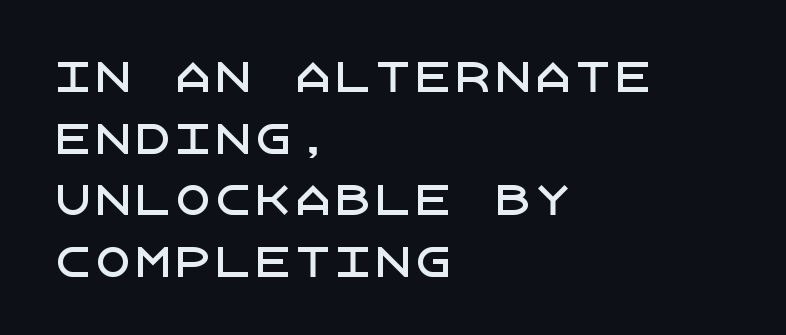
{"serif": "no", "italic": "no", "width": "normal", "stroke_contrast": "low", "x_height": "large", "underline": "no", "align": "left", "line_spacing": "normal", "line_spacing_ratio": 1.54, "letter_spacing": "normal", "letter_spacing_em": 0.0, "glyph_px": 40}
